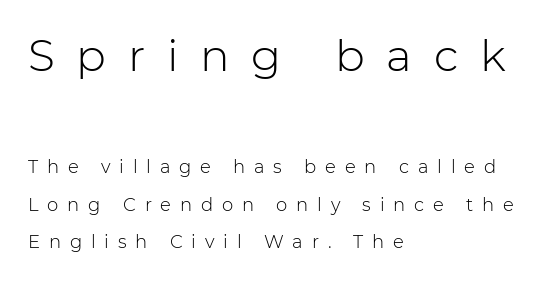
{"serif": "no", "italic": "no", "bold": "no", "weight": "light", "width": "normal", "stroke_contrast": "low", "x_height": "medium", "monospaced": "no", "underline": "no", "align": "left", "line_spacing": "loose", "line_spacing_ratio": 2.09, "letter_spacing": "wide", "letter_spacing_em": 0.49, "larger_block": "first", "size_ratio": 2.44, "glyph_px": 44}
